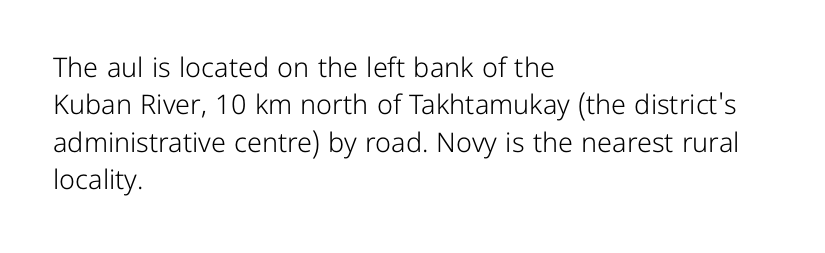
{"italic": "no", "bold": "no", "underline": "no", "align": "left", "line_spacing": "normal", "line_spacing_ratio": 1.38, "letter_spacing": "normal", "letter_spacing_em": 0.0, "glyph_px": 27}
